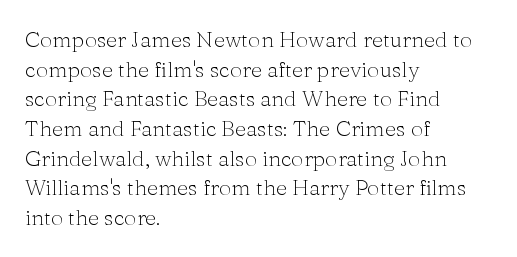
Q: Is the text bold? A: No.
Q: Is the text italic (slanted)? A: No, it is upright.
Q: Is the text underlined? A: No.
Q: How is the paragraph aligned? A: Left-aligned.
Q: Is the spacing between letters normal or unusually wide? A: Normal.
Q: Is the spacing between lines tight, normal or loose? A: Normal.
